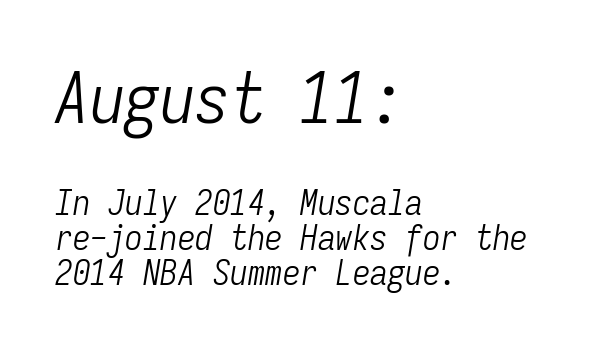
{"italic": "yes", "lean": "right", "slant_degrees": 9, "bold": "no", "weight": "light", "width": "condensed", "stroke_contrast": "low", "x_height": "medium", "monospaced": "yes", "underline": "no", "align": "left", "line_spacing": "tight", "line_spacing_ratio": 1.0, "letter_spacing": "normal", "letter_spacing_em": 0.0, "larger_block": "first", "size_ratio": 2.0, "glyph_px": 70}
